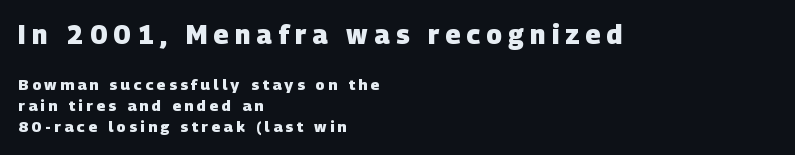
Q: Is the text bold? A: Yes.
Q: Is the text underlined? A: No.
Q: How is the paragraph aligned? A: Left-aligned.
Q: Is the spacing between letters normal or unusually wide? A: Unusually wide.
Q: Is the spacing between lines tight, normal or loose? A: Normal.
Q: Which block of text is set in a larger size, the first (top) or the second (bottom)? A: The first (top) one.
